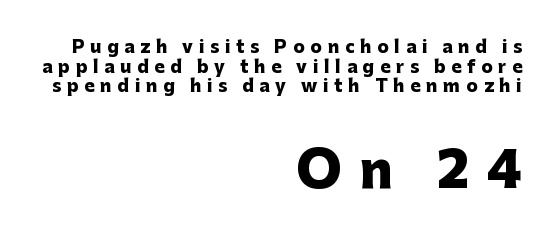
Ascenders rise straight up at ninety degrees. Display-style spreading of the glyphs; the letterfit is very open. The lower block of text is set noticeably larger than the block above it. Compared with an ordinary text face, these strokes are far heavier — a full bold. Descenders hang freely into open space. A typesetter would call this proportional, since set widths differ per character.
